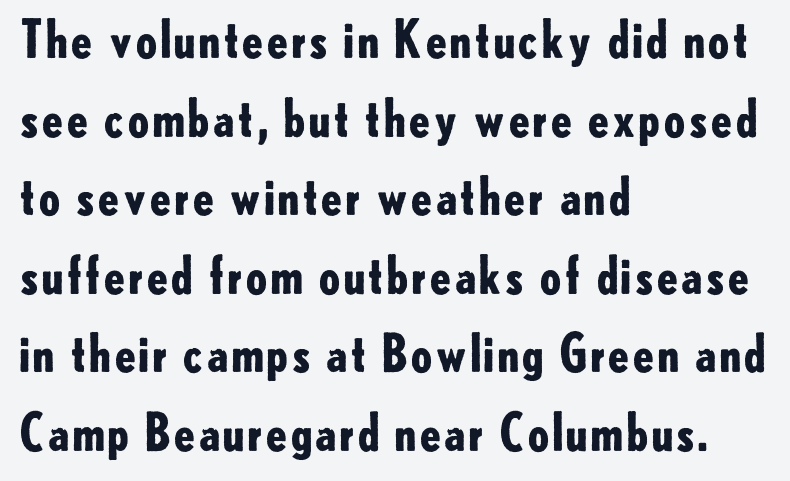
The image shows 51 px bold sans-serif type, upright; set left-aligned, normal line spacing (1.54x), normal letter spacing, not underlined; low stroke contrast and a small x-height.
